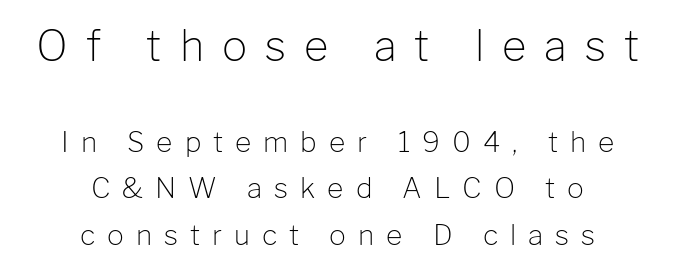
The font's upright variant was chosen for this text. Weight class: somewhere from thin through regular. The leading is moderate, giving the passage an even texture. Letters rest on an invisible, unmarked baseline. Compare the two chunks: the upper has the greater cap height.
